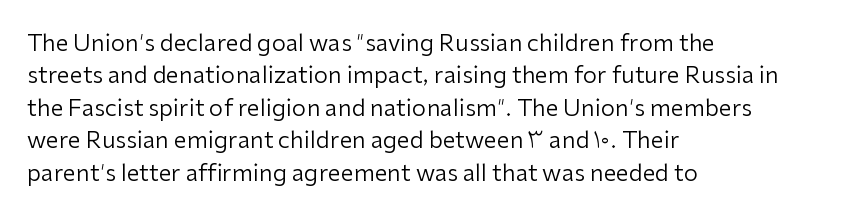
{"italic": "no", "bold": "no", "underline": "no", "align": "left", "line_spacing": "normal", "line_spacing_ratio": 1.41, "letter_spacing": "normal", "letter_spacing_em": 0.0, "glyph_px": 23}
